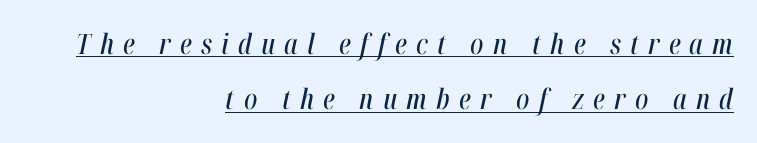
Q: Is the text italic (slanted)? A: Yes, it leans right by about 12 degrees.
Q: Is the text underlined? A: Yes.
Q: How is the paragraph aligned? A: Right-aligned.
Q: Is the spacing between letters normal or unusually wide? A: Unusually wide.
Q: Is the spacing between lines tight, normal or loose? A: Loose.
Q: Width (condensed, normal, or wide)? A: Condensed.
Q: Stroke contrast? A: High.
Q: x-height? A: Medium.
Q: Monospaced? A: No.
